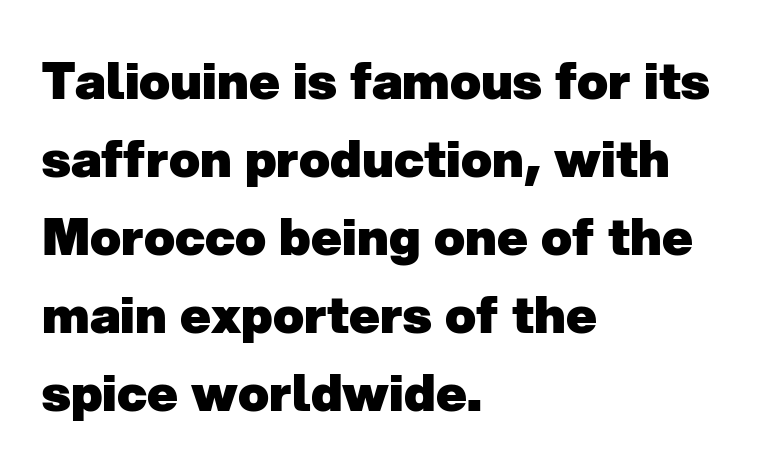
One-word summary of the alignment: left. These lines are rendered in a variable-pitch font. No word sits above an underline. Tracking value appears to be zero — textbook default spacing. Successive baselines arrive at the customary interval. You can tell from the bare stems that sans-serif type was used.
